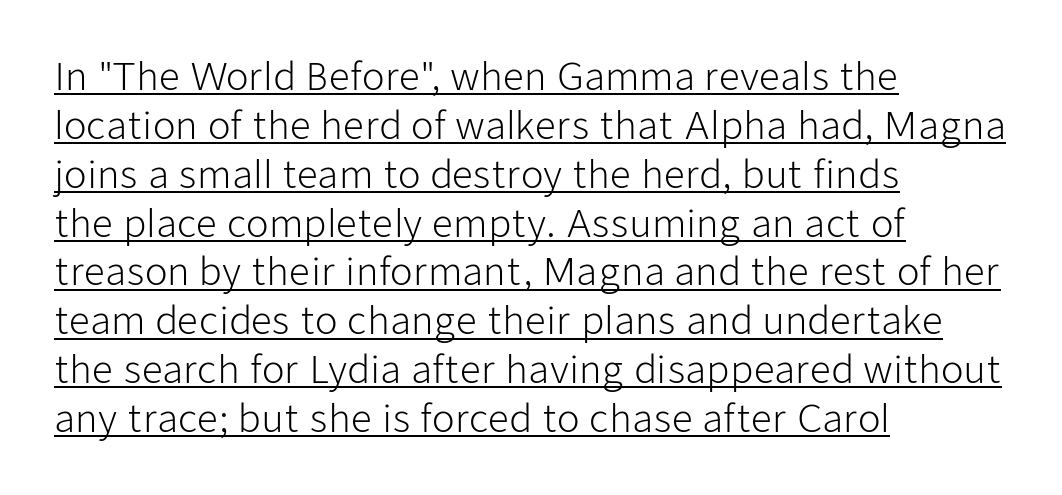
{"serif": "no", "italic": "no", "bold": "no", "weight": "light", "width": "normal", "stroke_contrast": "low", "x_height": "medium", "monospaced": "no", "underline": "yes", "align": "left", "line_spacing": "normal", "line_spacing_ratio": 1.32, "letter_spacing": "normal", "letter_spacing_em": 0.0, "glyph_px": 37}
